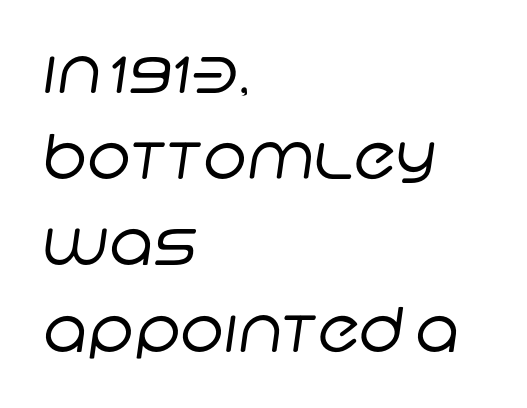
Q: Is the text bold? A: No.
Q: Is the typeface a serif or a sans-serif typeface? A: Sans-serif.
Q: Is the text underlined? A: No.
Q: How is the paragraph aligned? A: Left-aligned.
Q: Is the spacing between letters normal or unusually wide? A: Normal.
Q: Is the spacing between lines tight, normal or loose? A: Normal.
Q: Width (condensed, normal, or wide)? A: Normal.
Q: Stroke contrast? A: Low.
Q: x-height? A: Large.
Q: Monospaced? A: No.
